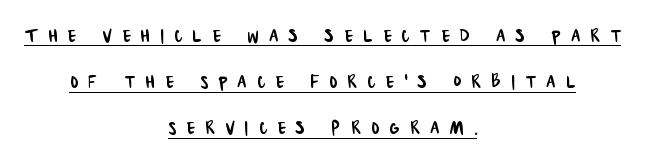
{"underline": "yes", "align": "center", "line_spacing": "loose", "line_spacing_ratio": 2.01, "letter_spacing": "wide", "letter_spacing_em": 0.46, "glyph_px": 23}
